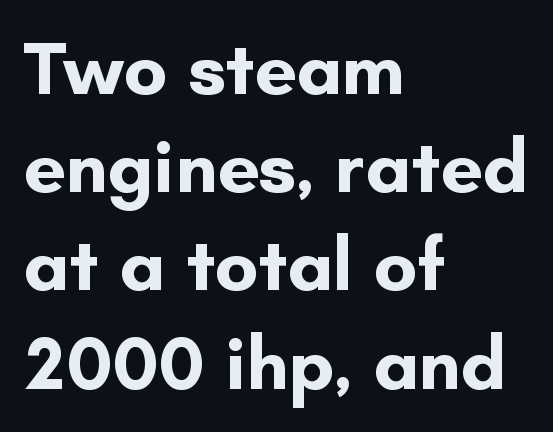
{"serif": "no", "italic": "no", "bold": "yes", "weight": "bold", "width": "normal", "stroke_contrast": "low", "x_height": "small", "monospaced": "no", "underline": "no", "align": "left", "line_spacing": "normal", "line_spacing_ratio": 1.31, "letter_spacing": "normal", "letter_spacing_em": 0.0, "glyph_px": 75}
